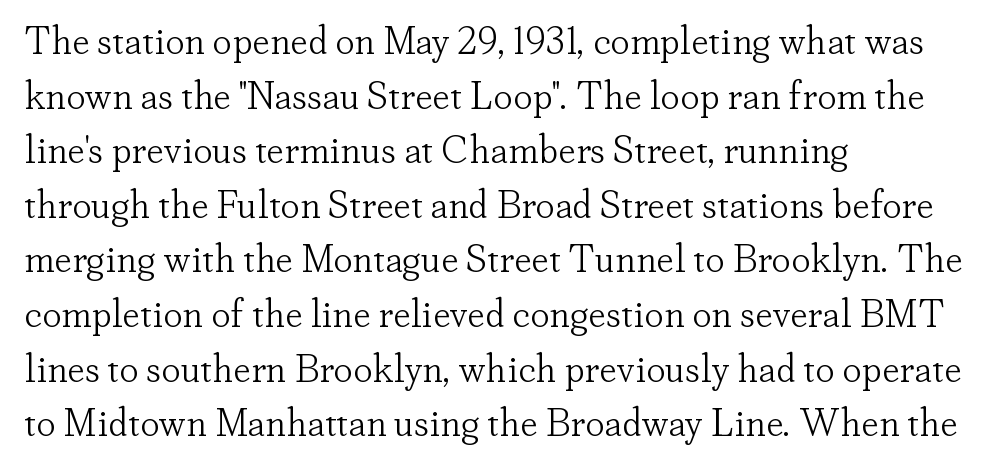
This is roman type, the default non-slanted kind. This block has exactly the height ordinary leading produces. Does extra space separate the letters? No, they use regular spacing. You can tell from the footed stems that serif type was used.
